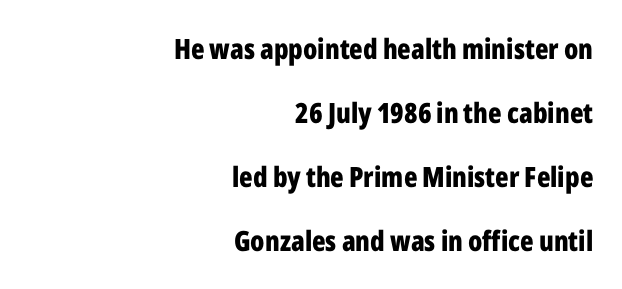
A roman cut, with each character standing at attention. Varying glyph widths throughout — classic text-font behaviour. Each new line begins a long way beneath the previous one. Just letters on the line, the space beneath them empty.
